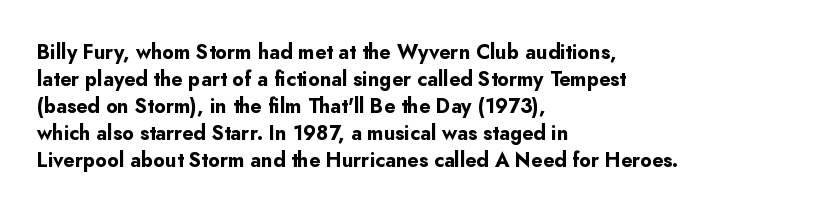
The font's upright variant was chosen for this text. Notice how the passage keeps a crisp vertical edge on the left only. Honestly, the row spacing looks completely unremarkable. Bare-footed words on every line.
